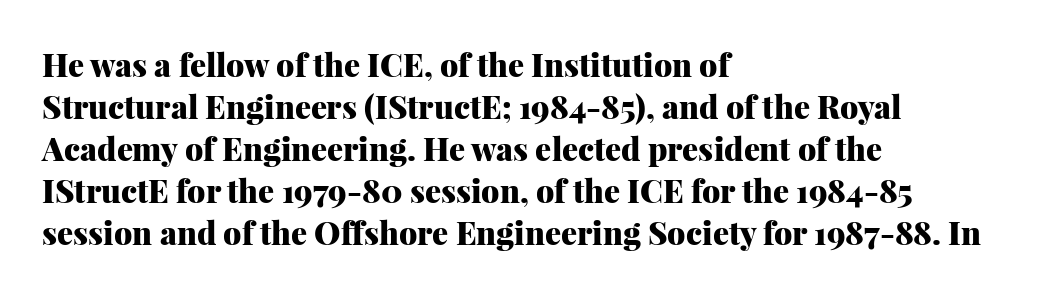
Q: Is the text bold? A: Yes.
Q: Is the text italic (slanted)? A: No, it is upright.
Q: Is the typeface a serif or a sans-serif typeface? A: Serif.
Q: Is the text underlined? A: No.
Q: How is the paragraph aligned? A: Left-aligned.
Q: Is the spacing between letters normal or unusually wide? A: Normal.
Q: Is the spacing between lines tight, normal or loose? A: Normal.
Q: Width (condensed, normal, or wide)? A: Normal.
Q: Stroke contrast? A: Medium.
Q: x-height? A: Medium.
Q: Monospaced? A: No.
